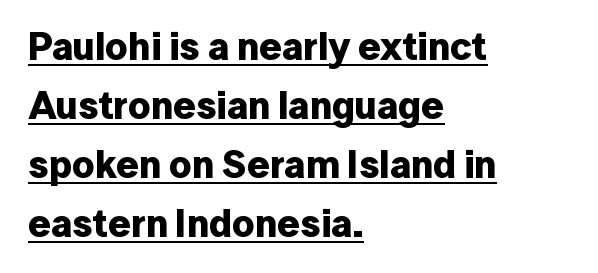
The image shows 39 px bold sans-serif type, upright; set left-aligned, normal line spacing (1.51x), normal letter spacing, underlined; low stroke contrast and a medium x-height.
